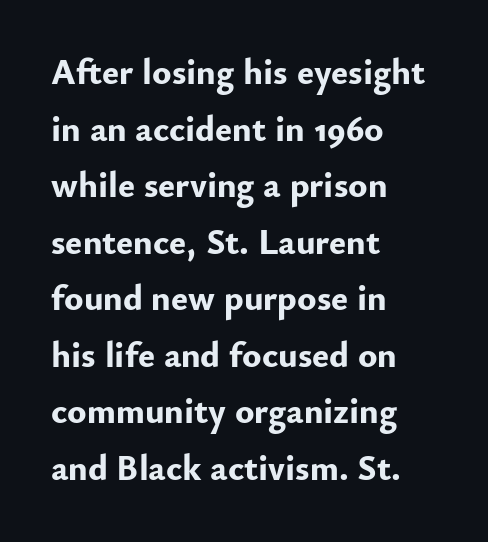
Grotesque or geometric, the face here clearly has no serifs. Upright lettering throughout. Spacing between characters is what you'd get straight out of the box. How heavy is the stroke? Heavy — this is a bold. Decoration check: the copy has no underline. Interline gaps are of average width in this sample.
